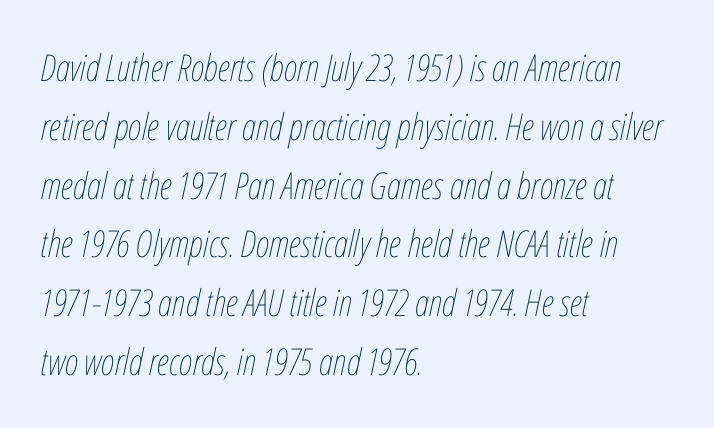
{"italic": "yes", "lean": "right", "slant_degrees": 12, "bold": "no", "weight": "thin", "width": "condensed", "stroke_contrast": "low", "x_height": "medium", "monospaced": "no", "underline": "no", "align": "left", "line_spacing": "normal", "line_spacing_ratio": 1.59, "letter_spacing": "normal", "letter_spacing_em": 0.0, "glyph_px": 37}
